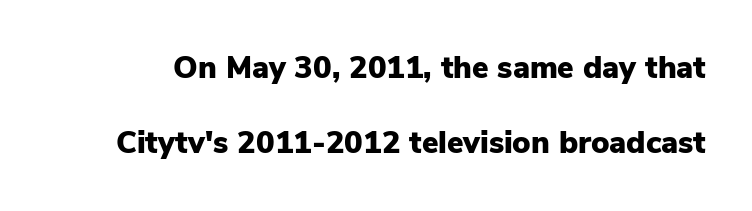
{"serif": "no", "italic": "no", "bold": "yes", "weight": "heavy", "width": "normal", "stroke_contrast": "low", "x_height": "medium", "monospaced": "no", "underline": "no", "line_spacing": "loose", "line_spacing_ratio": 2.43, "letter_spacing": "normal", "letter_spacing_em": 0.0, "glyph_px": 31}
